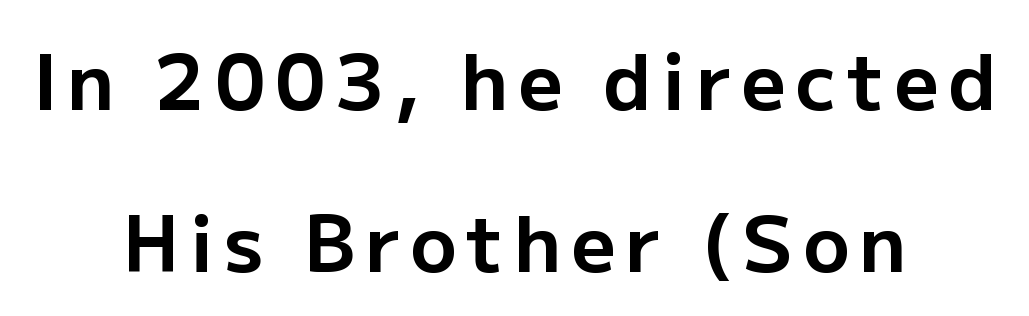
Q: Is the text bold? A: Yes.
Q: Is the text italic (slanted)? A: No, it is upright.
Q: Is the typeface a serif or a sans-serif typeface? A: Sans-serif.
Q: Is the text underlined? A: No.
Q: How is the paragraph aligned? A: Centered.
Q: Is the spacing between lines tight, normal or loose? A: Loose.
Q: Width (condensed, normal, or wide)? A: Normal.
Q: Stroke contrast? A: Low.
Q: x-height? A: Medium.
Q: Monospaced? A: No.
